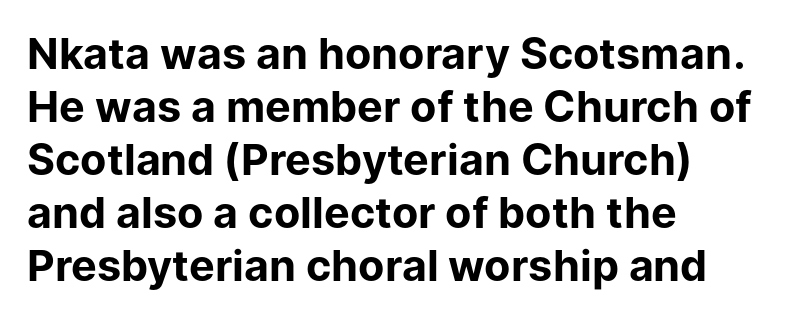
Posture: upright roman. Look at the tracking — it's just the regular setting, nothing added. The typesetter chose a ragged-right arrangement here. A sans-serif font was chosen for this passage. Set as a true bold cut, around the 700 mark.
